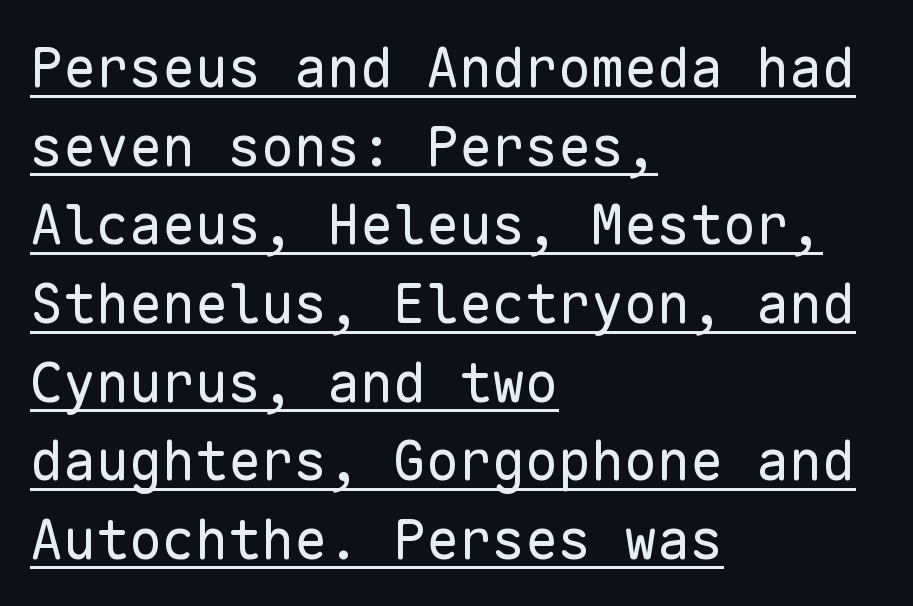
Normally led — the rows are evenly, conventionally spaced. Stroke mass is kept to a normal reading level or below. Does the type have serifs? No, each stem ends abruptly. Short note: letters normally spaced.
